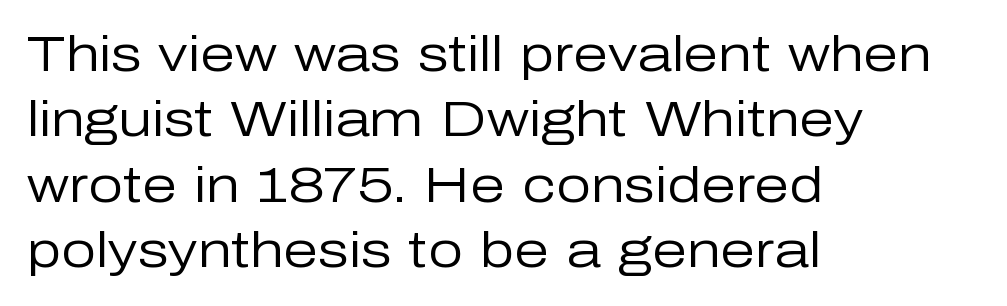
Q: Is the text bold? A: No.
Q: Is the text italic (slanted)? A: No, it is upright.
Q: Is the typeface a serif or a sans-serif typeface? A: Sans-serif.
Q: Is the text underlined? A: No.
Q: How is the paragraph aligned? A: Left-aligned.
Q: Is the spacing between letters normal or unusually wide? A: Normal.
Q: Is the spacing between lines tight, normal or loose? A: Normal.
Q: Width (condensed, normal, or wide)? A: Normal.
Q: Stroke contrast? A: Low.
Q: x-height? A: Medium.
Q: Monospaced? A: No.
